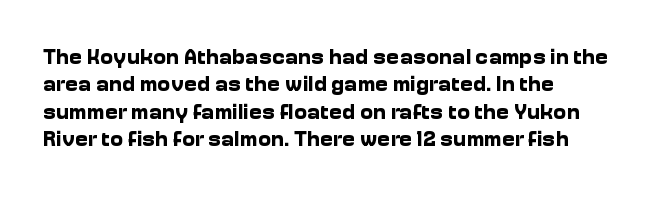
Heavy, bold letterforms. The line-height multiplier appears to be the usual default. Plain, unruled lines of type. Glyph-to-glyph distance matches everyday printed text. When letters stand straight like this, we call the style roman or upright.
